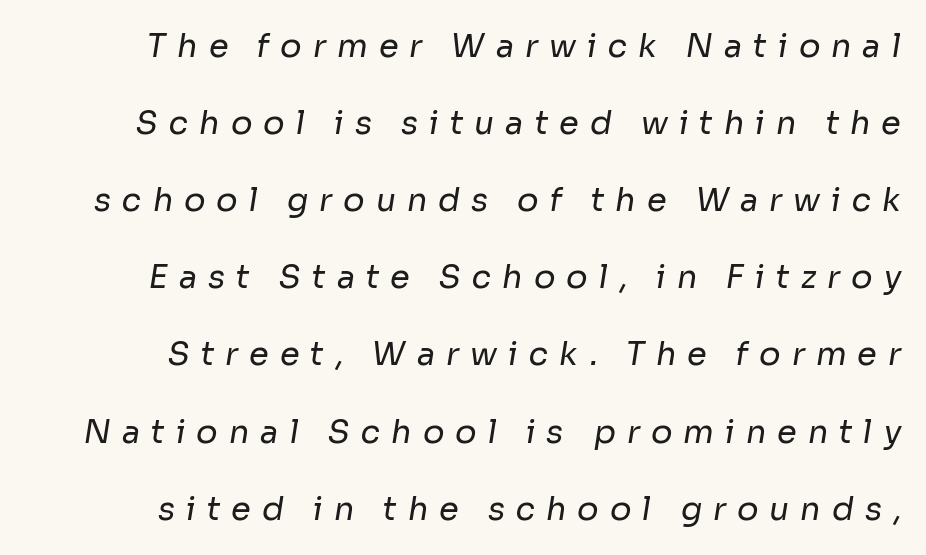
Q: Is the text bold? A: No.
Q: Is the typeface a serif or a sans-serif typeface? A: Sans-serif.
Q: Is the text underlined? A: No.
Q: How is the paragraph aligned? A: Right-aligned.
Q: Is the spacing between letters normal or unusually wide? A: Unusually wide.
Q: Is the spacing between lines tight, normal or loose? A: Loose.
Q: Width (condensed, normal, or wide)? A: Normal.
Q: Stroke contrast? A: Low.
Q: x-height? A: Medium.
Q: Monospaced? A: No.
